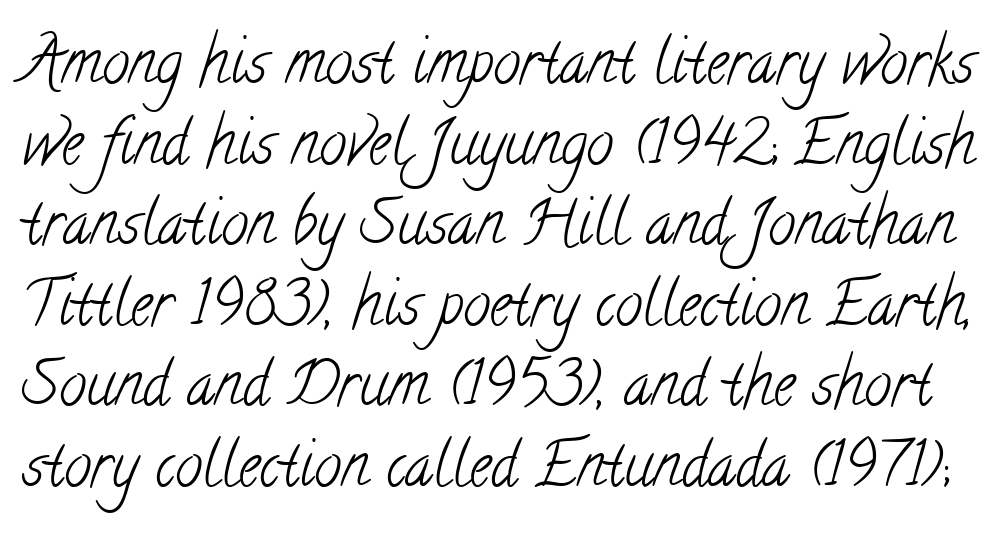
The image shows 61 px light, condensed type; set normal line spacing (1.32x), normal letter spacing, not underlined; low stroke contrast and a small x-height.
